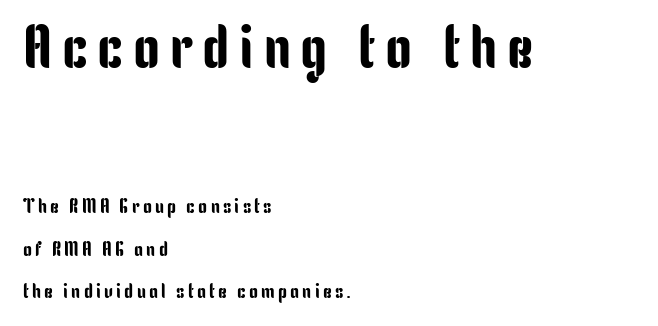
Q: Is the text italic (slanted)? A: No, it is upright.
Q: Is the typeface a serif or a sans-serif typeface? A: Sans-serif.
Q: Is the text underlined? A: No.
Q: How is the paragraph aligned? A: Left-aligned.
Q: Is the spacing between lines tight, normal or loose? A: Loose.
Q: Which block of text is set in a larger size, the first (top) or the second (bottom)? A: The first (top) one.
Q: Width (condensed, normal, or wide)? A: Condensed.
Q: Stroke contrast? A: Low.
Q: x-height? A: Medium.
Q: Monospaced? A: No.
